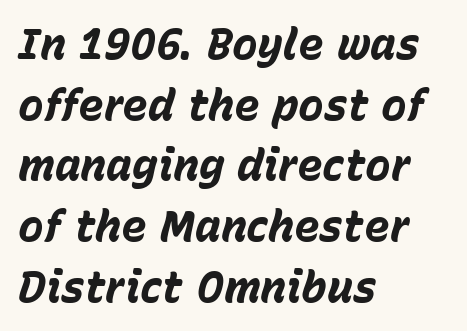
Q: Is the text bold? A: Yes.
Q: Is the text italic (slanted)? A: Yes, it leans right by about 15 degrees.
Q: Is the text underlined? A: No.
Q: How is the paragraph aligned? A: Left-aligned.
Q: Is the spacing between letters normal or unusually wide? A: Normal.
Q: Is the spacing between lines tight, normal or loose? A: Normal.
Q: Width (condensed, normal, or wide)? A: Normal.
Q: Stroke contrast? A: Low.
Q: x-height? A: Medium.
Q: Monospaced? A: No.
